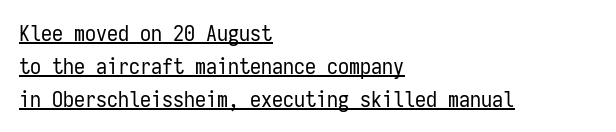
Q: Is the text bold? A: No.
Q: Is the text italic (slanted)? A: No, it is upright.
Q: Is the text underlined? A: Yes.
Q: How is the paragraph aligned? A: Left-aligned.
Q: Is the spacing between letters normal or unusually wide? A: Normal.
Q: Is the spacing between lines tight, normal or loose? A: Normal.
